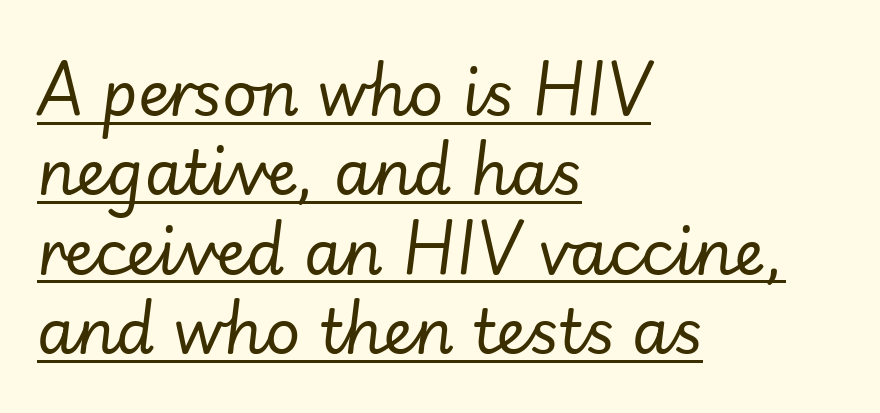
The image shows 61 px regular-weight type, italic (leaning right); set left-aligned, normal line spacing (1.3x), normal letter spacing, underlined; low stroke contrast and a small x-height.
